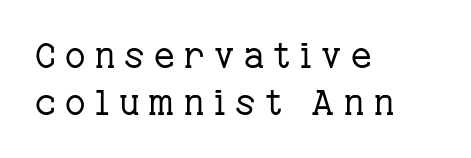
{"serif": "yes", "italic": "no", "bold": "no", "weight": "regular", "width": "normal", "stroke_contrast": "low", "x_height": "medium", "monospaced": "no", "underline": "no", "align": "left", "line_spacing": "normal", "line_spacing_ratio": 1.34, "letter_spacing": "wide", "letter_spacing_em": 0.27, "glyph_px": 35}
